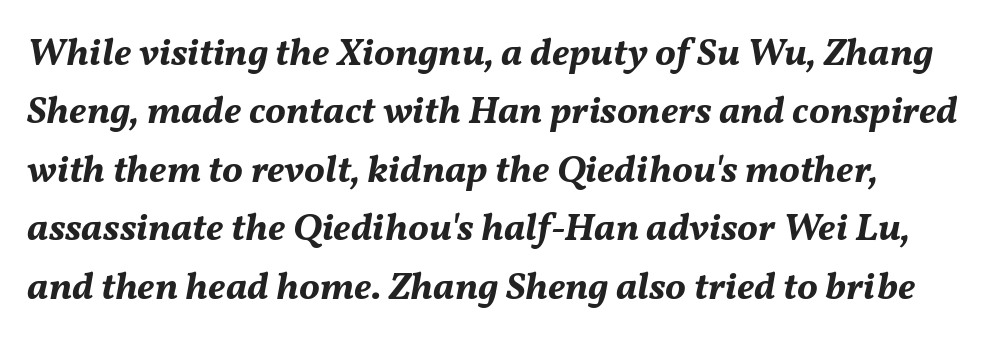
The image shows 39 px bold type, italic (leaning right); set normal line spacing (1.5x), normal letter spacing, not underlined; medium stroke contrast and a medium x-height.
